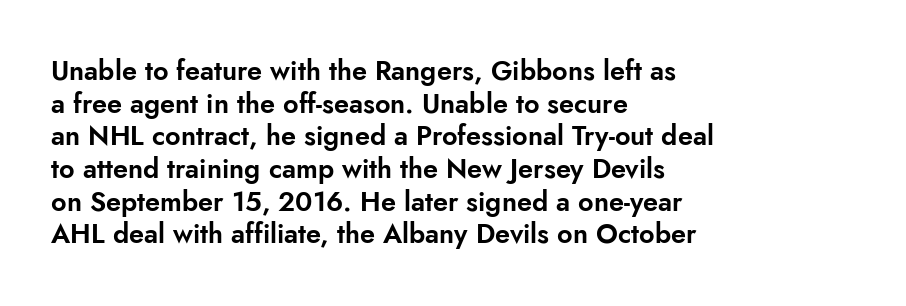
Words float on clear page, feet unadorned. Words appear dense and cohesive because spacing is normal. The lettering holds an erect, upright posture throughout. If you drew a ruler down the left edge, every line would touch it.
